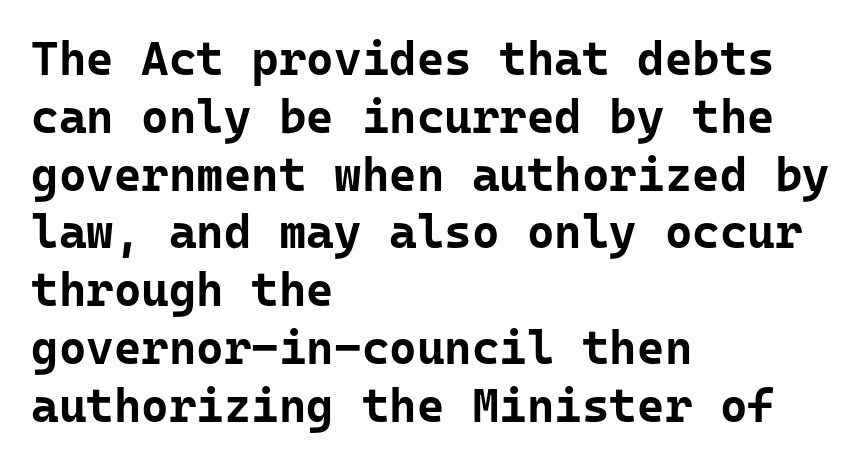
What stands out about the letter spacing? Nothing — it is the standard amount. The text block is weighted toward the left margin, trailing off unevenly rightward. These lines were composed using upright roman letters. Bare-footed words on every line.
